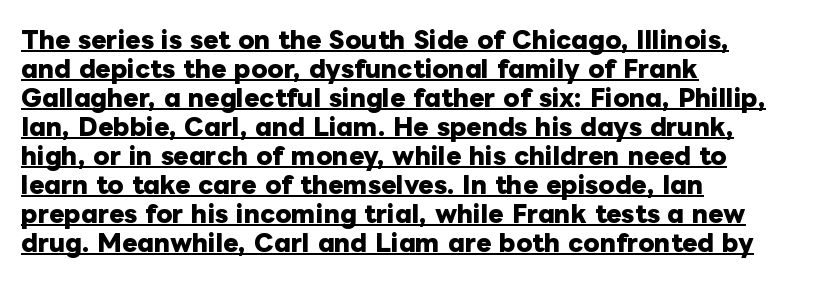
{"italic": "no", "bold": "yes", "underline": "yes", "align": "left", "line_spacing": "normal", "line_spacing_ratio": 1.26, "letter_spacing": "normal", "letter_spacing_em": 0.0, "glyph_px": 23}
